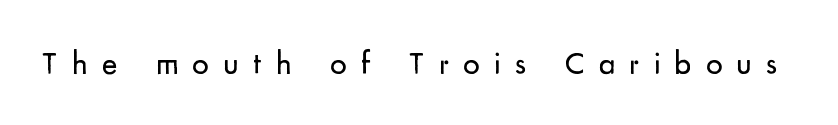
Q: Is the text bold? A: No.
Q: Is the text italic (slanted)? A: No, it is upright.
Q: Is the typeface a serif or a sans-serif typeface? A: Sans-serif.
Q: Is the text underlined? A: No.
Q: Is the spacing between letters normal or unusually wide? A: Unusually wide.
Q: Width (condensed, normal, or wide)? A: Normal.
Q: Stroke contrast? A: Low.
Q: x-height? A: Small.
Q: Monospaced? A: No.
